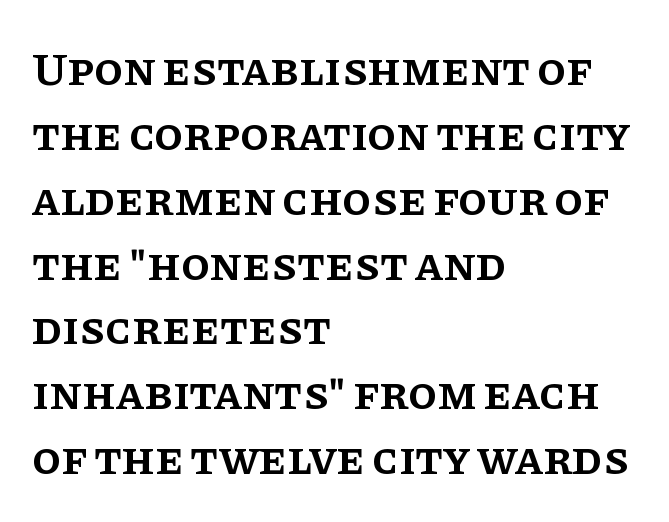
The image shows 47 px semibold serif type, upright; set left-aligned, normal line spacing (1.38x), normal letter spacing, not underlined; low stroke contrast and a large x-height.
